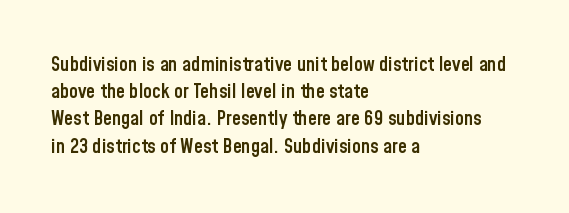
{"italic": "no", "bold": "semi", "underline": "no", "align": "left", "line_spacing": "normal", "line_spacing_ratio": 1.36, "letter_spacing": "normal", "letter_spacing_em": 0.0, "glyph_px": 20}
